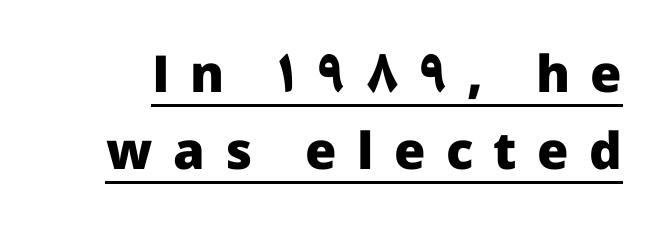
The letters are spread apart with noticeably loose tracking. To sum up the face: it is a sans, with no serifs. Compared with typical paragraphs, the rows here are spaced about the same. This is the regular roman posture of the typeface. What decoration does the sample have? An underline.
